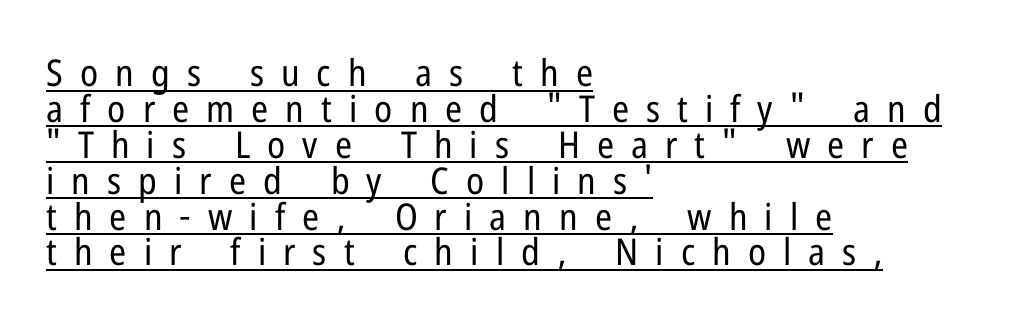
Q: Is the text bold? A: No.
Q: Is the text italic (slanted)? A: No, it is upright.
Q: Is the typeface a serif or a sans-serif typeface? A: Sans-serif.
Q: Is the text underlined? A: Yes.
Q: How is the paragraph aligned? A: Left-aligned.
Q: Is the spacing between letters normal or unusually wide? A: Unusually wide.
Q: Is the spacing between lines tight, normal or loose? A: Tight.
Q: Width (condensed, normal, or wide)? A: Condensed.
Q: Stroke contrast? A: Low.
Q: x-height? A: Medium.
Q: Monospaced? A: No.
